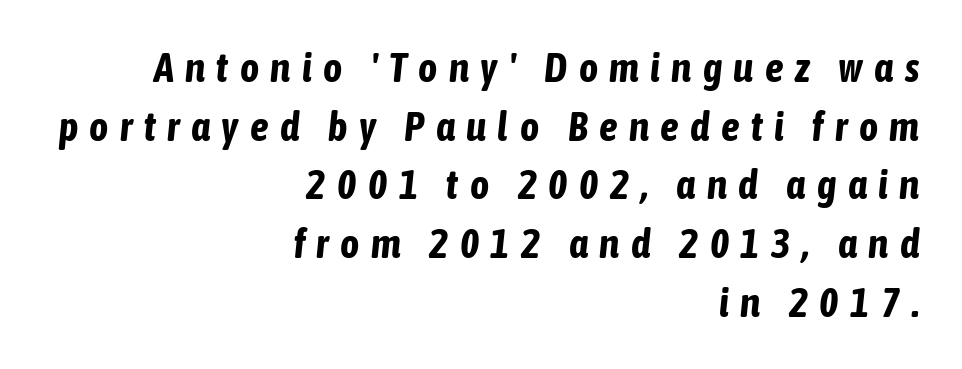
Q: Is the text bold? A: Yes.
Q: Is the text italic (slanted)? A: Yes, it leans right by about 6 degrees.
Q: Is the text underlined? A: No.
Q: How is the paragraph aligned? A: Right-aligned.
Q: Is the spacing between letters normal or unusually wide? A: Unusually wide.
Q: Is the spacing between lines tight, normal or loose? A: Normal.
Q: Width (condensed, normal, or wide)? A: Condensed.
Q: Stroke contrast? A: Low.
Q: x-height? A: Medium.
Q: Monospaced? A: No.
